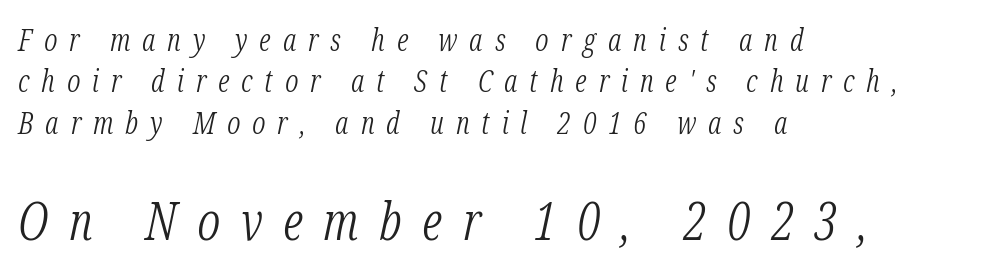
Q: Is the text bold? A: No.
Q: Is the text italic (slanted)? A: Yes, it leans right by about 12 degrees.
Q: Is the typeface a serif or a sans-serif typeface? A: Serif.
Q: Is the text underlined? A: No.
Q: How is the paragraph aligned? A: Left-aligned.
Q: Is the spacing between letters normal or unusually wide? A: Unusually wide.
Q: Is the spacing between lines tight, normal or loose? A: Normal.
Q: Which block of text is set in a larger size, the first (top) or the second (bottom)? A: The second (bottom) one.
Q: Width (condensed, normal, or wide)? A: Condensed.
Q: Stroke contrast? A: Low.
Q: x-height? A: Medium.
Q: Monospaced? A: No.
